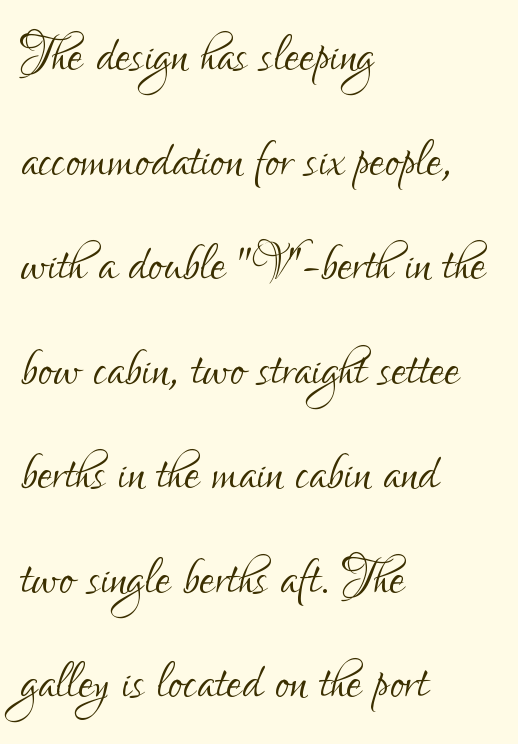
Q: Is the text bold? A: No.
Q: Is the text italic (slanted)? A: Yes.
Q: Is the typeface a serif or a sans-serif typeface? A: Sans-serif.
Q: Is the text underlined? A: No.
Q: How is the paragraph aligned? A: Left-aligned.
Q: Is the spacing between letters normal or unusually wide? A: Normal.
Q: Is the spacing between lines tight, normal or loose? A: Normal.
Q: Width (condensed, normal, or wide)? A: Condensed.
Q: Stroke contrast? A: Low.
Q: x-height? A: Small.
Q: Monospaced? A: No.
